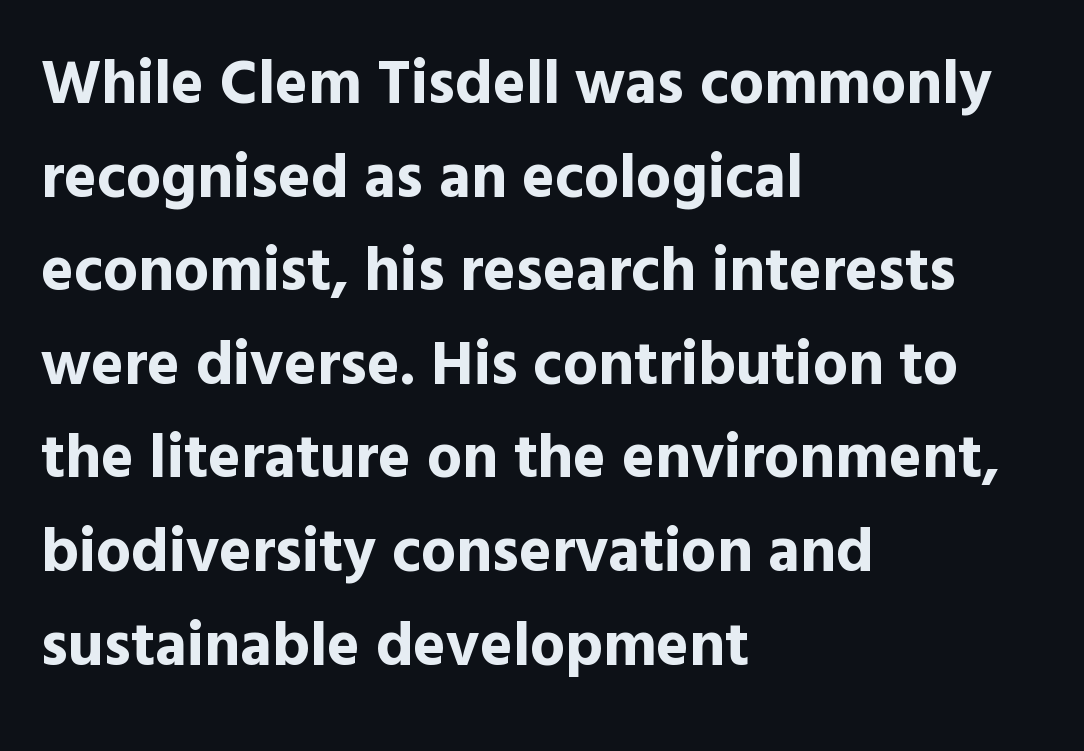
Q: Is the text bold? A: Yes.
Q: Is the text italic (slanted)? A: No, it is upright.
Q: Is the typeface a serif or a sans-serif typeface? A: Sans-serif.
Q: Is the text underlined? A: No.
Q: How is the paragraph aligned? A: Left-aligned.
Q: Is the spacing between letters normal or unusually wide? A: Normal.
Q: Is the spacing between lines tight, normal or loose? A: Normal.
Q: Width (condensed, normal, or wide)? A: Normal.
Q: x-height? A: Medium.
Q: Monospaced? A: No.
